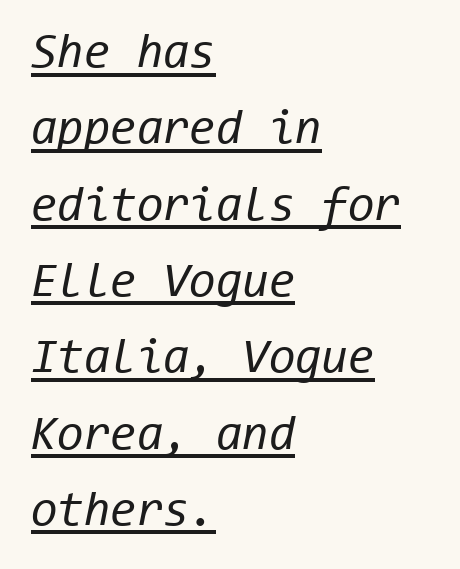
The image shows 48 px regular-weight type, italic (leaning right), monospaced; set left-aligned, normal line spacing (1.59x), normal letter spacing, underlined; low stroke contrast and a medium x-height.
